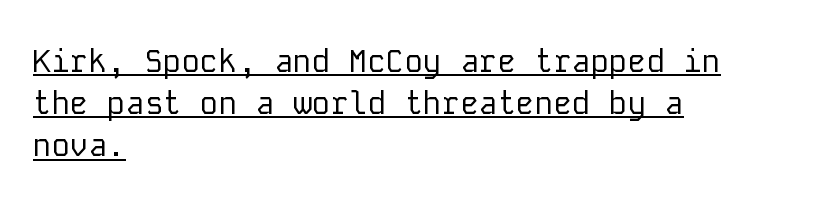
Compared with typical paragraphs, the rows here are spaced about the same. Font category for this specimen: sans-serif. On a weight scale, this lands at 450 or below. Every row of glyphs begins at an identical x-position on the left. A roman cut, with each character standing at attention.
